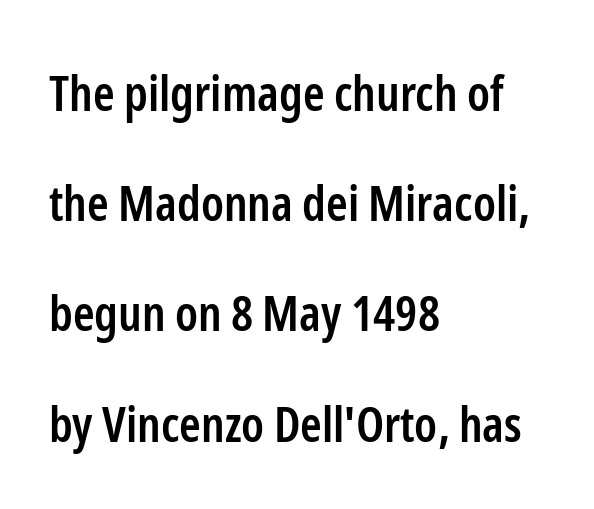
The image shows 49 px semibold, condensed sans-serif type, upright; set left-aligned, loose line spacing (2.25x), normal letter spacing, not underlined; low stroke contrast and a medium x-height.
